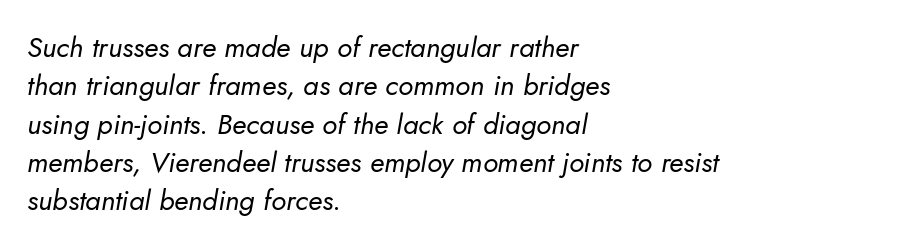
These lines are rendered in a variable-pitch font. The words here are not underlined. The letters are slanted; this is an italic face. Horizontal alignment here is leftward, the default for most running prose. Words appear dense and cohesive because spacing is normal. Line spacing here is normal.
